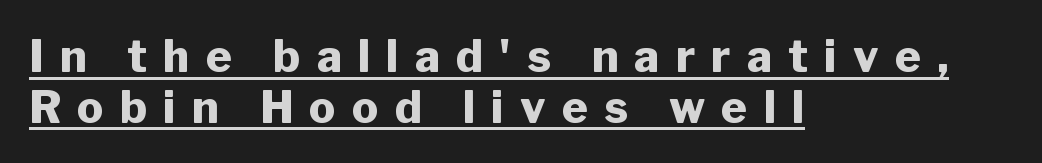
Tracking value appears strongly positive — letters spread wide. Horizontally, the lines are justified to the leading edge only. Is the type bold? Yes — the strokes are clearly thick and heavy. Descenders here cross a horizontal rule under the line. Note the varied advance widths — an 'i' is clearly narrower than an 'm'. The letters carry no serifs — their stems end cleanly without finishing strokes.
